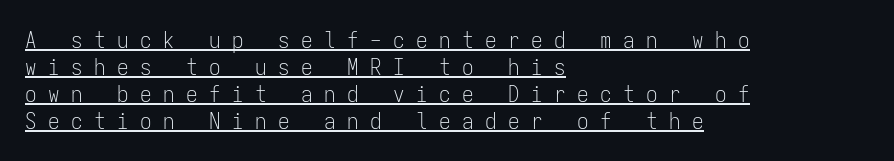
The image shows 23 px text type, upright; set left-aligned, line spacing 1.17x, unusually wide letter spacing (+0.5 em), underlined.
